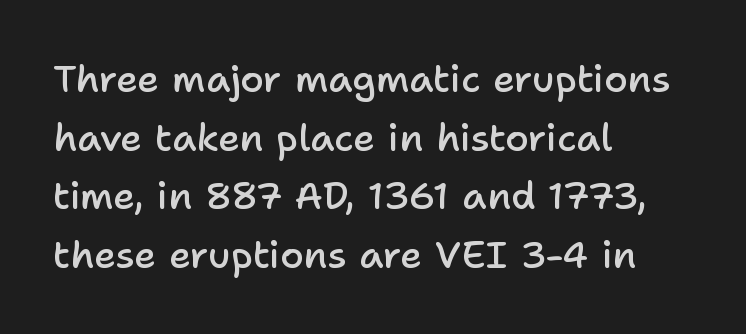
The image shows 38 px semibold sans-serif type, upright; set left-aligned, normal line spacing (1.54x), normal letter spacing, not underlined; low stroke contrast and a medium x-height.
